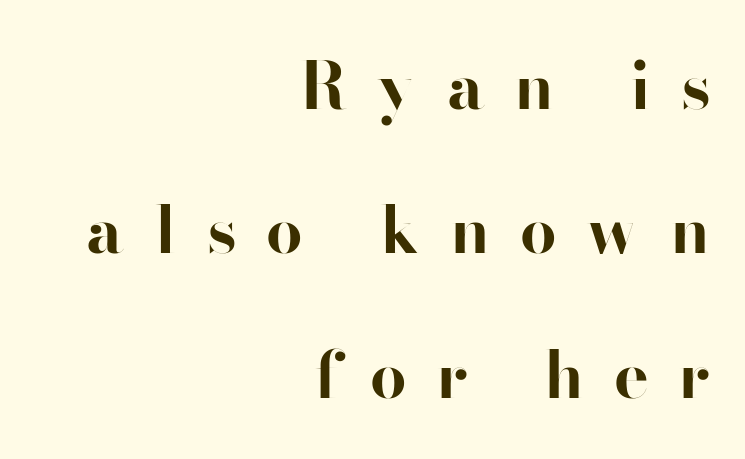
The image shows 65 px bold sans-serif type, upright; set right-aligned, loose line spacing (2.22x), unusually wide letter spacing (+0.46 em), not underlined; high stroke contrast and a small x-height.
